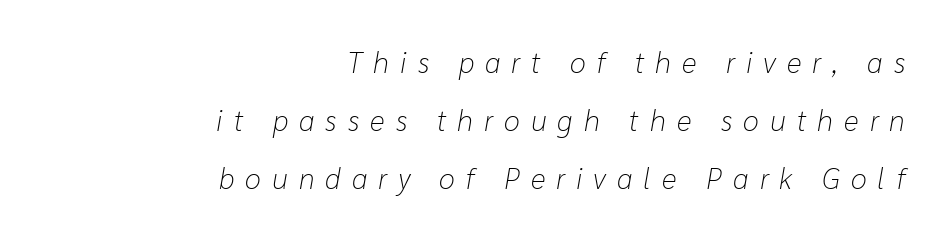
Q: Is the text bold? A: No.
Q: Is the text italic (slanted)? A: Yes, it leans right by about 10 degrees.
Q: Is the text underlined? A: No.
Q: How is the paragraph aligned? A: Right-aligned.
Q: Is the spacing between letters normal or unusually wide? A: Unusually wide.
Q: Is the spacing between lines tight, normal or loose? A: Loose.
Q: Width (condensed, normal, or wide)? A: Normal.
Q: Stroke contrast? A: Low.
Q: x-height? A: Medium.
Q: Monospaced? A: No.
